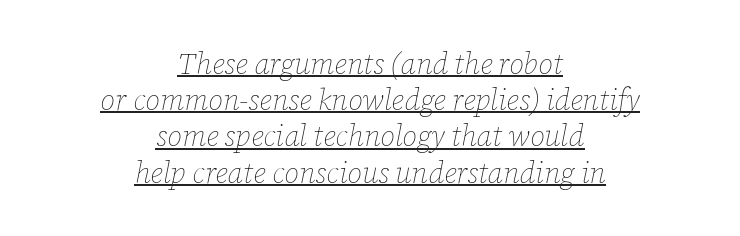
{"italic": "yes", "lean": "right", "slant_degrees": 12, "bold": "no", "weight": "thin", "width": "normal", "stroke_contrast": "low", "x_height": "medium", "monospaced": "no", "underline": "yes", "align": "center", "line_spacing": "normal", "line_spacing_ratio": 1.25, "letter_spacing": "normal", "letter_spacing_em": 0.0, "glyph_px": 29}
